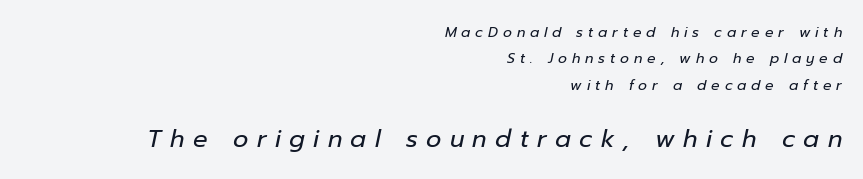
The image shows 24 px text type, italic (leaning right); set right-aligned, line spacing 1.89x, unusually wide letter spacing (+0.35 em), not underlined; the second (bottom) block is 1.71x larger.
